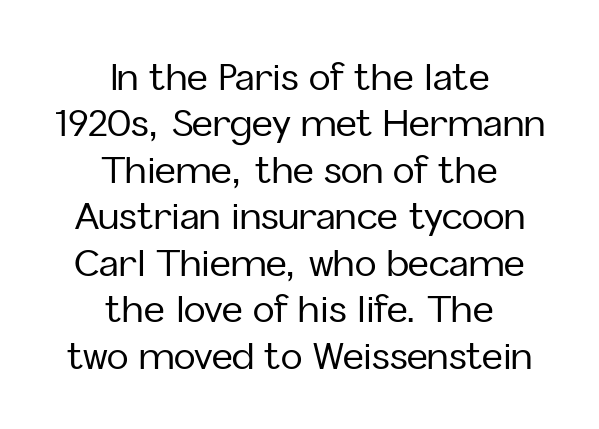
Q: Is the text italic (slanted)? A: No, it is upright.
Q: Is the typeface a serif or a sans-serif typeface? A: Sans-serif.
Q: Is the text underlined? A: No.
Q: How is the paragraph aligned? A: Centered.
Q: Is the spacing between letters normal or unusually wide? A: Normal.
Q: Is the spacing between lines tight, normal or loose? A: Normal.
Q: Width (condensed, normal, or wide)? A: Normal.
Q: Stroke contrast? A: Low.
Q: x-height? A: Medium.
Q: Monospaced? A: No.
